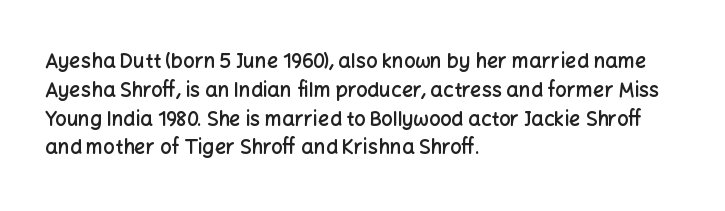
Anything drawn beneath the words? Only blank space. The line-height multiplier appears to be the usual default. Rendered with straight, roman letterforms. Each word holds together tightly as a unit, with standard inter-letter gaps. Every letter is mildly thick-stroked: semibold rather than bold. The paragraph has a hard left edge and a soft right edge.
